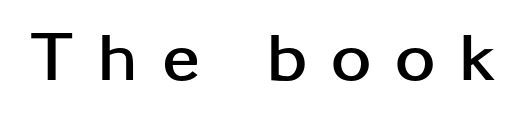
The letters are spread apart with noticeably loose tracking. The letters advance in unequal steps, a hallmark of proportional type. Serif or sans? Sans — the stroke terminals are bare. Notice how thick the strokes are: this is what a full bold looks like.
